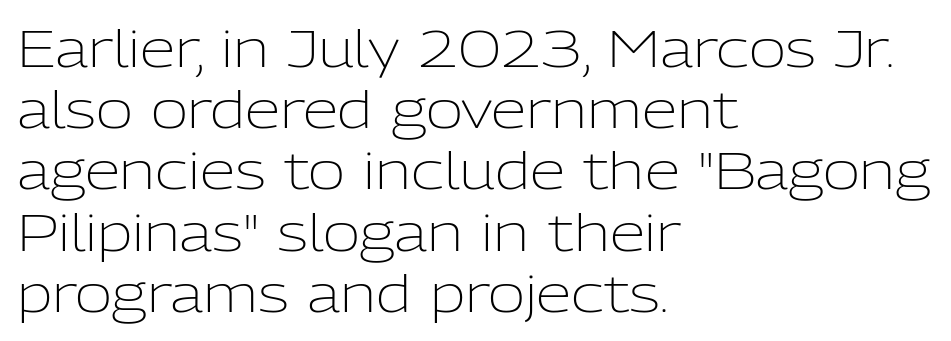
{"serif": "no", "italic": "no", "bold": "no", "weight": "light", "width": "normal", "stroke_contrast": "low", "x_height": "medium", "monospaced": "no", "underline": "no", "align": "left", "line_spacing_ratio": 1.2, "letter_spacing": "normal", "letter_spacing_em": 0.0, "glyph_px": 51}
